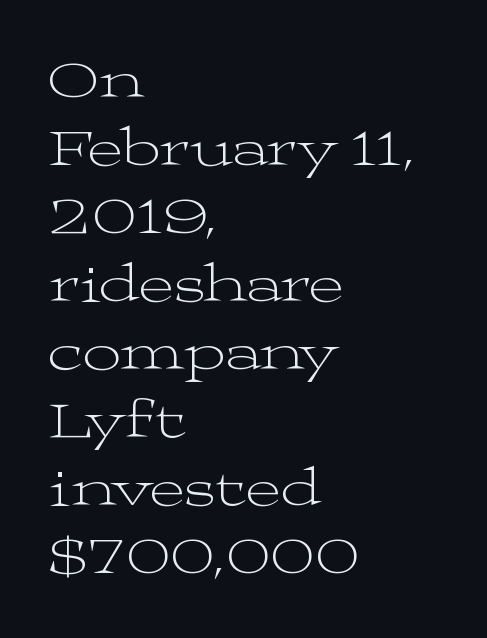
Q: Is the text bold? A: No.
Q: Is the text italic (slanted)? A: No, it is upright.
Q: Is the typeface a serif or a sans-serif typeface? A: Serif.
Q: Is the text underlined? A: No.
Q: How is the paragraph aligned? A: Left-aligned.
Q: Is the spacing between letters normal or unusually wide? A: Normal.
Q: Is the spacing between lines tight, normal or loose? A: Normal.
Q: Width (condensed, normal, or wide)? A: Wide.
Q: Stroke contrast? A: Medium.
Q: x-height? A: Medium.
Q: Monospaced? A: No.
